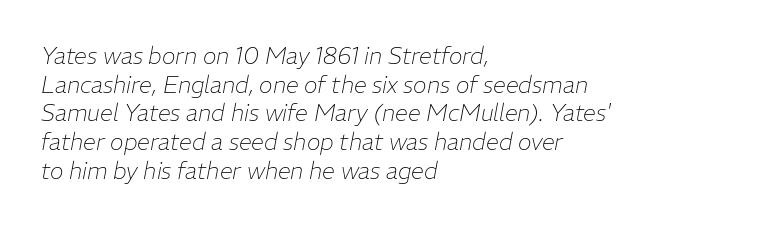
Q: Is the text bold? A: No.
Q: Is the text italic (slanted)? A: Yes, it leans right by about 11 degrees.
Q: Is the text underlined? A: No.
Q: How is the paragraph aligned? A: Left-aligned.
Q: Is the spacing between letters normal or unusually wide? A: Normal.
Q: Is the spacing between lines tight, normal or loose? A: Normal.
